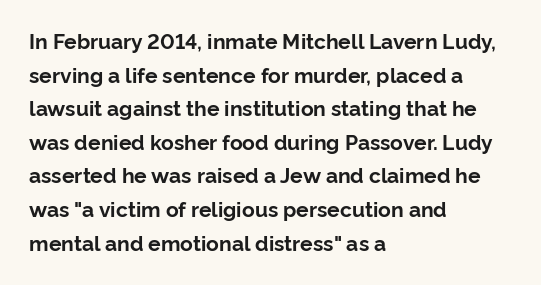
The image shows 21 px bold type, upright; set left-aligned, normal line spacing (1.6x), normal letter spacing, not underlined.
